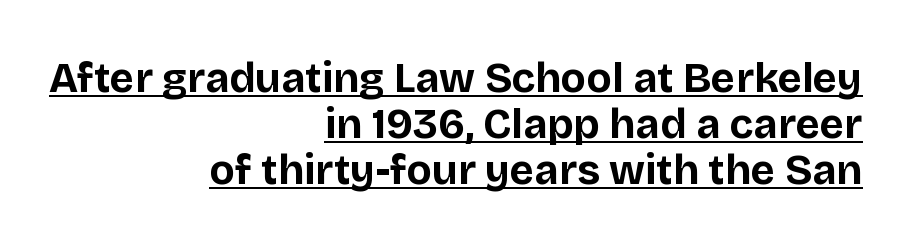
The image shows 42 px bold sans-serif type, upright; set right-aligned, tight line spacing (1.09x), normal letter spacing, underlined; low stroke contrast and a large x-height.
